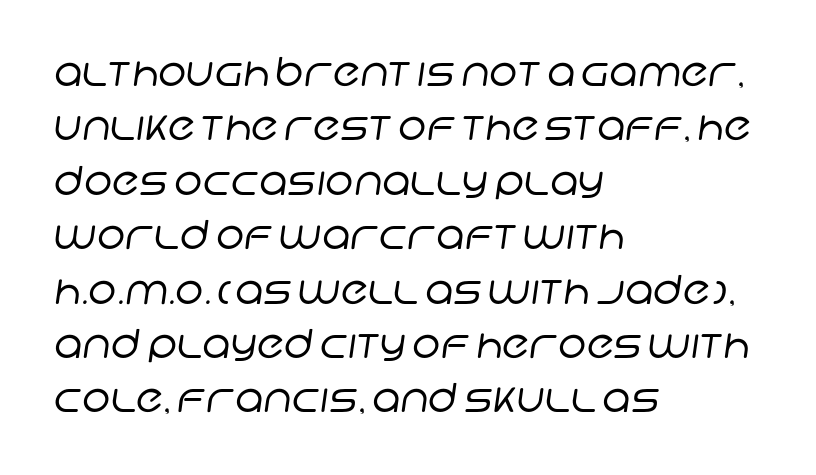
Q: Is the text bold? A: No.
Q: Is the typeface a serif or a sans-serif typeface? A: Sans-serif.
Q: Is the text underlined? A: No.
Q: How is the paragraph aligned? A: Left-aligned.
Q: Is the spacing between letters normal or unusually wide? A: Normal.
Q: Is the spacing between lines tight, normal or loose? A: Normal.
Q: Width (condensed, normal, or wide)? A: Normal.
Q: Stroke contrast? A: Low.
Q: x-height? A: Large.
Q: Monospaced? A: No.
